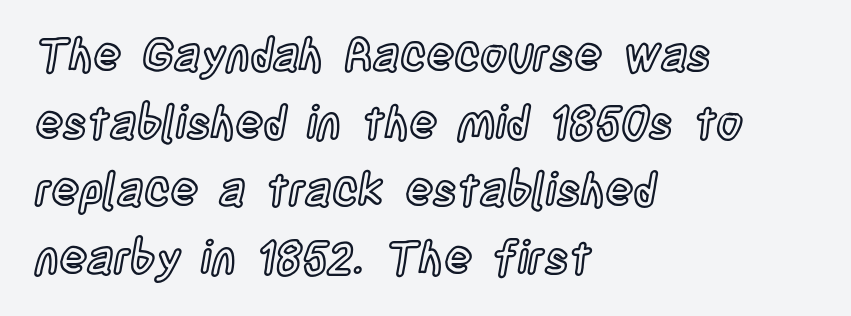
The image shows 46 px condensed type; set left-aligned, normal line spacing (1.47x), normal letter spacing, not underlined; a large x-height.
